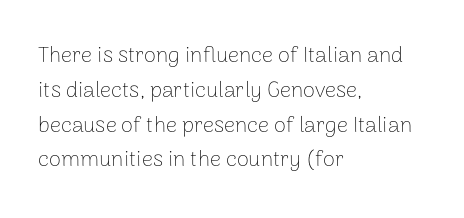
All the whitespace from short lines collects on the right. No extra tracking has been applied to these lines. Characters remain perfectly vertical along every line. The space beneath each line is pristine and unruled. Vertical stems look standard width or narrower in stroke.
